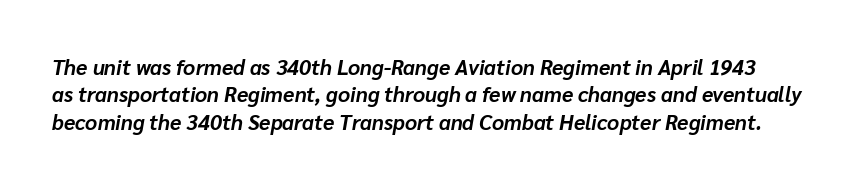
The image shows 21 px bold type, italic (leaning right); set normal line spacing (1.3x), normal letter spacing, not underlined.
